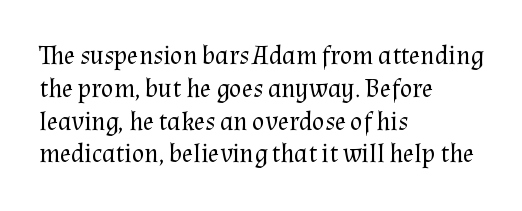
The image shows 26 px text type, upright; set left-aligned, normal line spacing (1.26x), normal letter spacing, not underlined.
